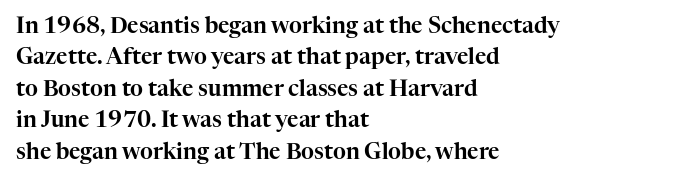
Q: Is the text italic (slanted)? A: No, it is upright.
Q: Is the text underlined? A: No.
Q: How is the paragraph aligned? A: Left-aligned.
Q: Is the spacing between letters normal or unusually wide? A: Normal.
Q: Is the spacing between lines tight, normal or loose? A: Normal.
